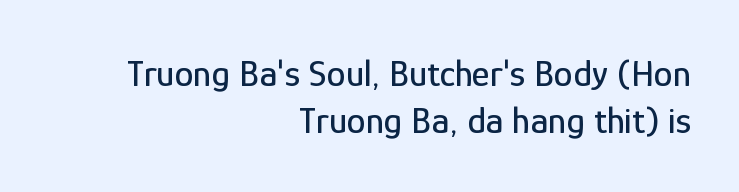
Q: Is the text italic (slanted)? A: No, it is upright.
Q: Is the typeface a serif or a sans-serif typeface? A: Sans-serif.
Q: Is the text underlined? A: No.
Q: How is the paragraph aligned? A: Right-aligned.
Q: Is the spacing between letters normal or unusually wide? A: Normal.
Q: Is the spacing between lines tight, normal or loose? A: Normal.
Q: Width (condensed, normal, or wide)? A: Condensed.
Q: Stroke contrast? A: Low.
Q: x-height? A: Medium.
Q: Monospaced? A: No.
